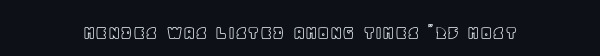
{"italic": "no", "underline": "no", "letter_spacing": "normal", "letter_spacing_em": 0.0, "glyph_px": 20}
